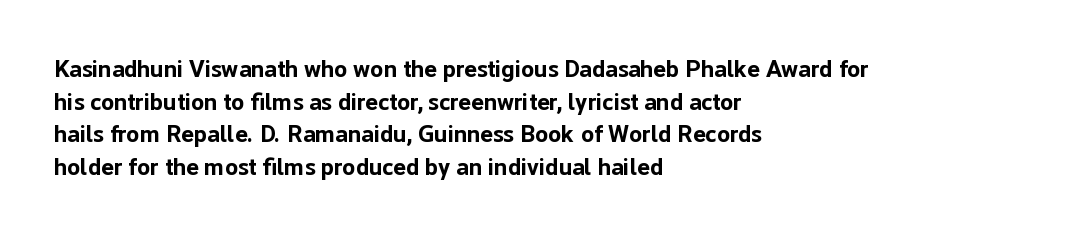
{"italic": "no", "bold": "yes", "underline": "no", "align": "left", "line_spacing": "normal", "line_spacing_ratio": 1.36, "letter_spacing": "normal", "letter_spacing_em": 0.0, "glyph_px": 24}
